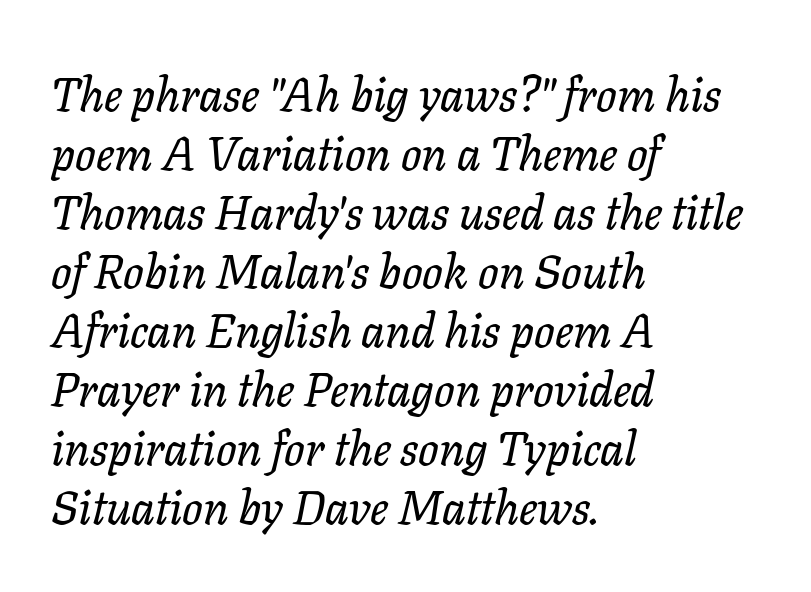
A classic flush-left, rag-right setting is used for this passage. The face used here is rendered with its standard letterfit. Bare-footed words on every line. Think of a printed novel: that variable character pitch is what you see here. The letters are slanted; this is an italic face.
